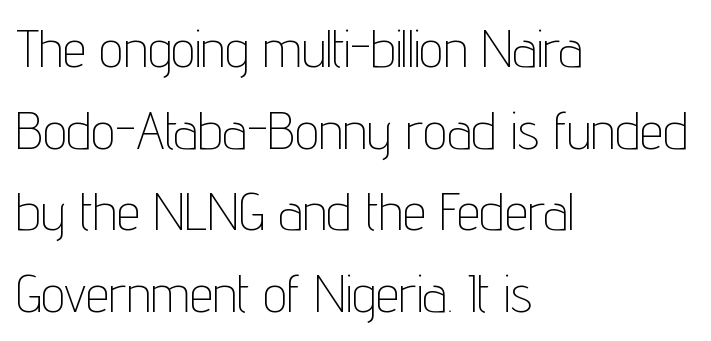
You could not count columns in this text — the font is proportionally spaced. What stands out about the letter spacing? Nothing — it is the standard amount. This sample keeps an unexceptional amount of space between lines. The lines in this sample share a left origin and differ only in where they stop. Serifs: no, the terminals of the letterforms are clean.
